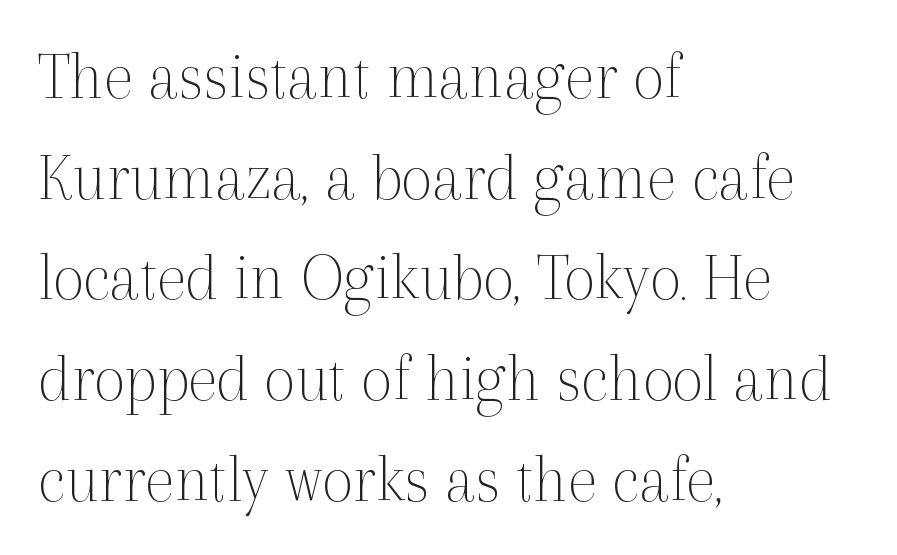
The image shows 69 px thin serif type, upright; set left-aligned, normal line spacing (1.46x), normal letter spacing, not underlined; a medium x-height.
